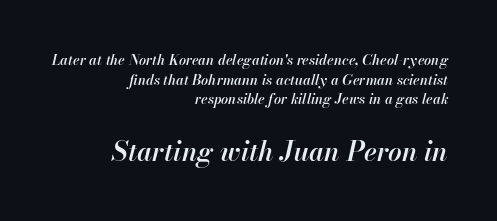
{"italic": "yes", "lean": "right", "slant_degrees": 13, "bold": "semi", "underline": "no", "align": "right", "line_spacing": "normal", "line_spacing_ratio": 1.41, "letter_spacing": "normal", "letter_spacing_em": 0.0, "larger_block": "second", "size_ratio": 1.93, "glyph_px": 27}
